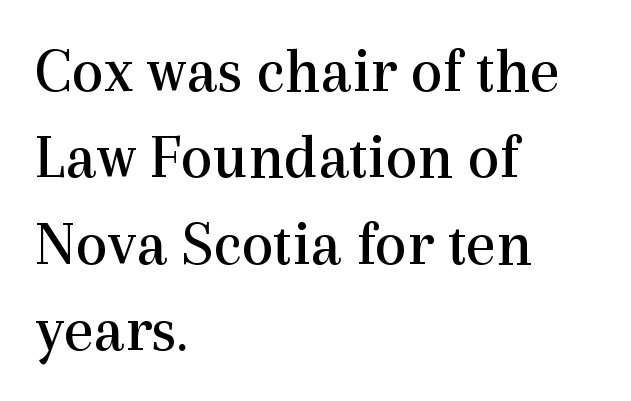
Anything drawn beneath the words? Only blank space. Summary of vertical rhythm: regular, with standard interline spacing. Words appear dense and cohesive because spacing is normal. You could not count columns in this text — the font is proportionally spaced. On a weight scale, this lands at 450 or below. The paragraph shown leans on its left margin.
